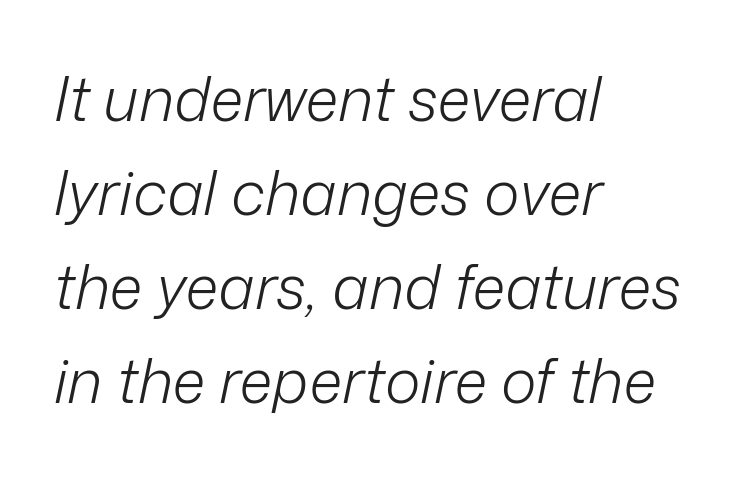
{"italic": "yes", "lean": "right", "slant_degrees": 12, "bold": "no", "weight": "light", "width": "normal", "stroke_contrast": "low", "x_height": "medium", "monospaced": "no", "underline": "no", "align": "left", "line_spacing": "normal", "line_spacing_ratio": 1.54, "letter_spacing": "normal", "letter_spacing_em": 0.0, "glyph_px": 61}
